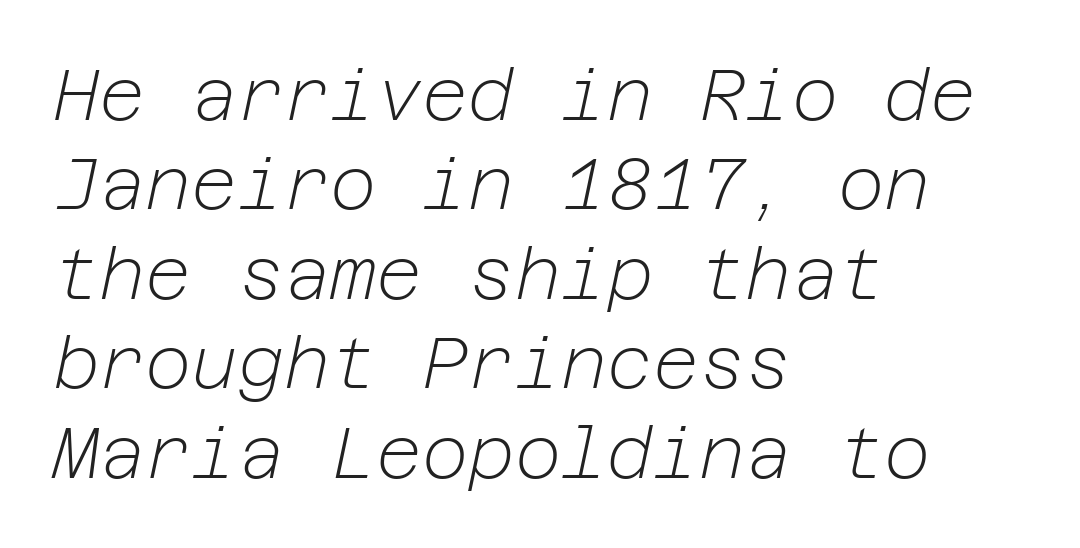
Normally led — the rows are evenly, conventionally spaced. Characters follow at the spacing the type designer built in. Summary of weight: not heavy and not bold. It's the slanting kind of type.
